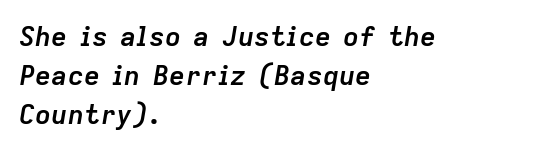
Q: Is the text bold? A: Yes.
Q: Is the text italic (slanted)? A: Yes, it leans right by about 9 degrees.
Q: Is the text underlined? A: No.
Q: How is the paragraph aligned? A: Left-aligned.
Q: Is the spacing between letters normal or unusually wide? A: Normal.
Q: Is the spacing between lines tight, normal or loose? A: Normal.
